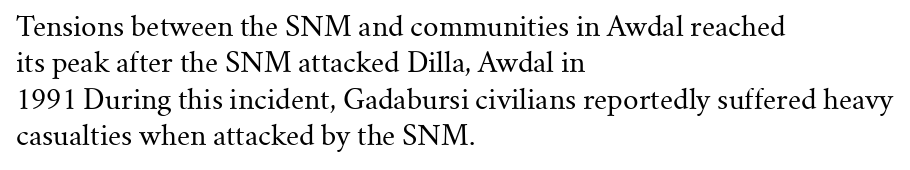
The image shows 27 px text type, upright; set left-aligned, normal line spacing (1.35x), normal letter spacing, not underlined.
